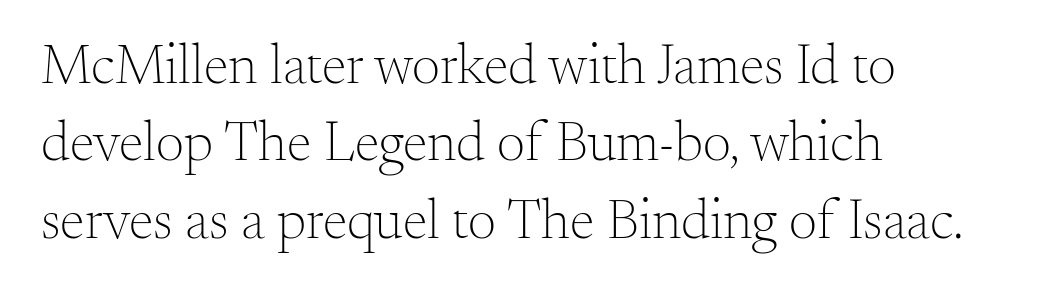
{"serif": "yes", "italic": "no", "bold": "no", "weight": "light", "width": "normal", "stroke_contrast": "medium", "x_height": "small", "monospaced": "no", "underline": "no", "align": "left", "line_spacing": "normal", "line_spacing_ratio": 1.38, "letter_spacing": "normal", "letter_spacing_em": 0.0, "glyph_px": 56}
